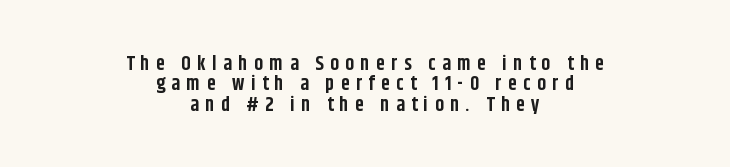
{"italic": "no", "bold": "yes", "underline": "no", "align": "center", "line_spacing": "tight", "line_spacing_ratio": 1.02, "letter_spacing": "wide", "letter_spacing_em": 0.32, "glyph_px": 20}
